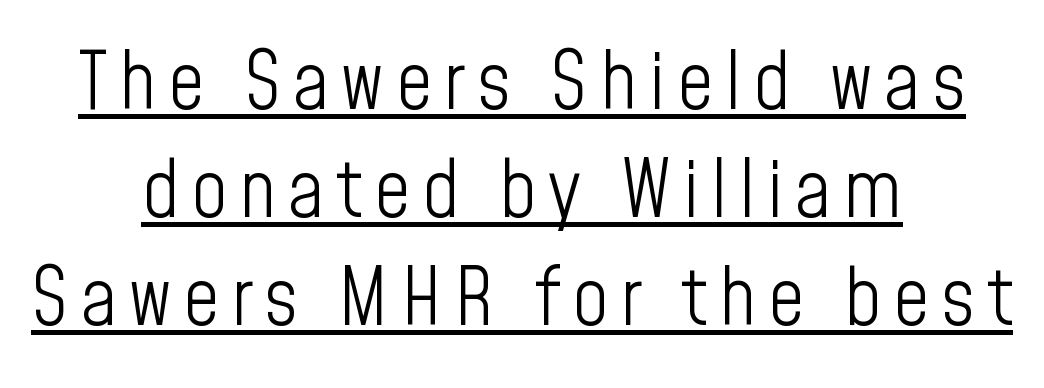
The lines in this sample share a center point and differ in where they start and stop. Spacing verdict: proportional, widths tailored to each character. Normally led — the rows are evenly, conventionally spaced. In terms of posture, this sample is upright. Type style note: lacks serifs. Vertical stems look standard width or narrower in stroke.
